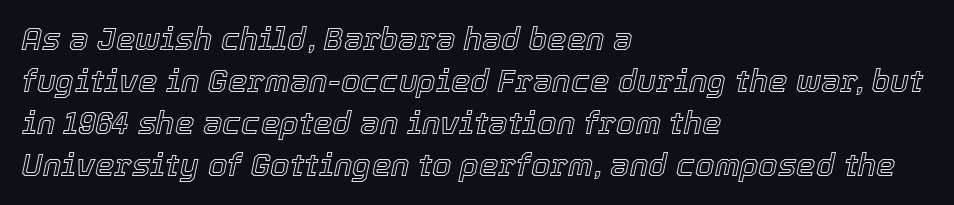
The image shows 31 px text type, italic (leaning right); set left-aligned, normal line spacing (1.35x), normal letter spacing, not underlined; a medium x-height.
